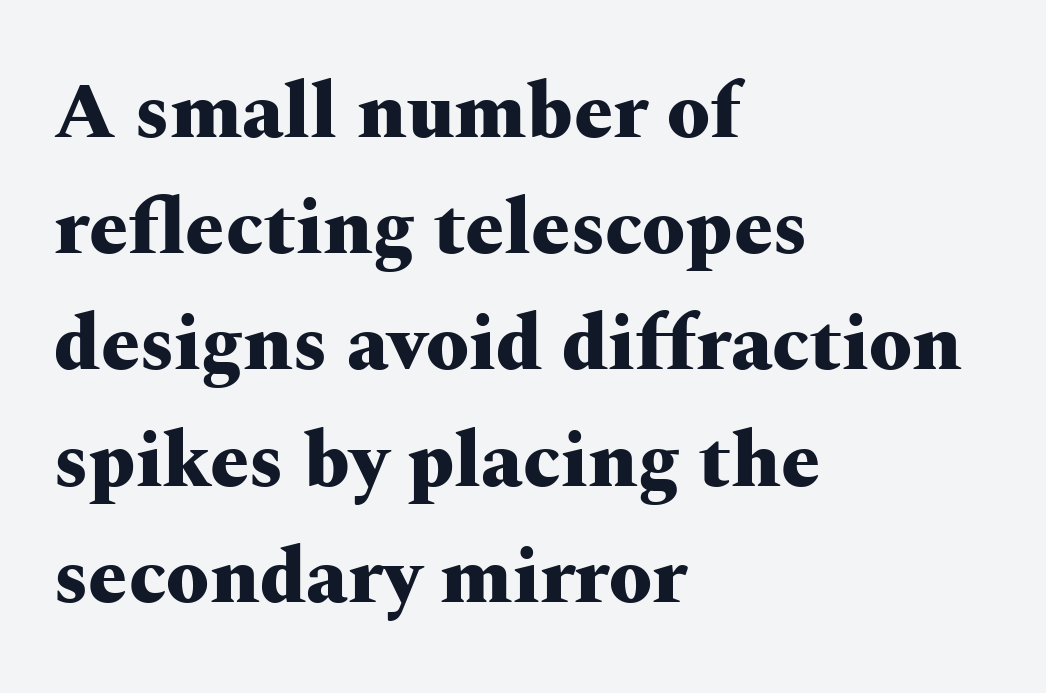
{"serif": "yes", "italic": "no", "bold": "yes", "weight": "heavy", "width": "wide", "stroke_contrast": "medium", "x_height": "medium", "monospaced": "no", "underline": "no", "align": "left", "line_spacing": "normal", "line_spacing_ratio": 1.49, "letter_spacing": "normal", "letter_spacing_em": 0.0, "glyph_px": 78}
